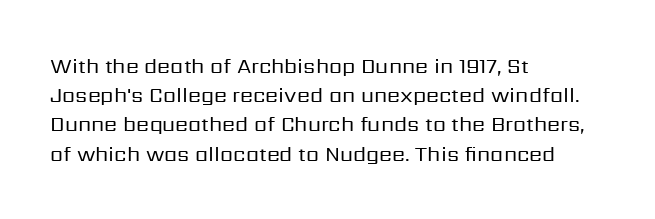
Tracking here is standard; glyphs follow each other at the usual distance. Heft: none added — not bold. These lines are set flush left with a ragged right edge. The letters stand straight up with perfectly vertical stems. Has an underline been added? It has not.
